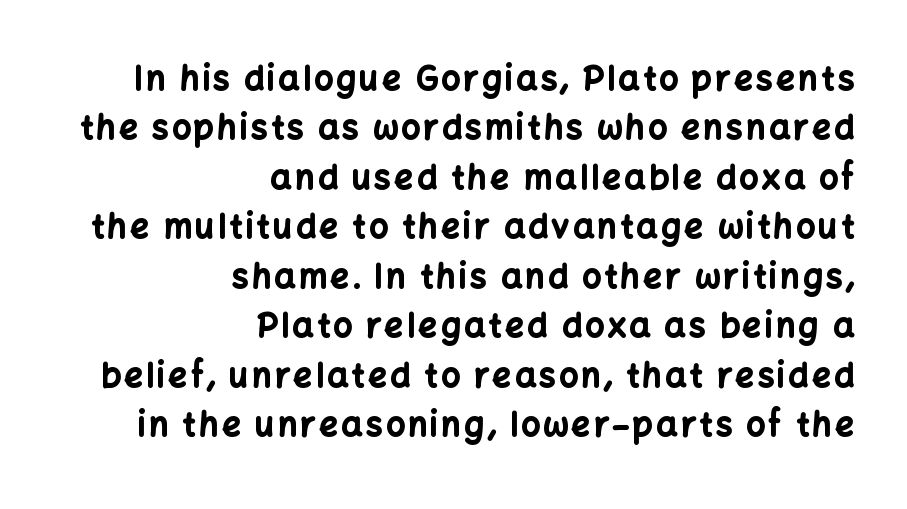
The face used here has the dense, thick strokes of a bold. The typeface chosen for these lines omits serifs. Here the designer chose a conventional face with non-uniform glyph widths. A normal amount of white space separates one row of letters from the next. Leftover space on each line is placed entirely before the opening word.
